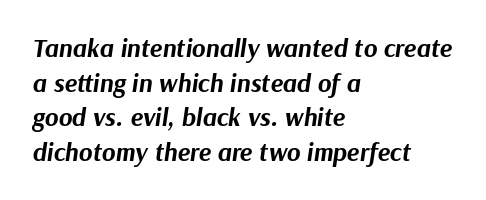
The image shows 26 px bold type, italic (leaning right); set left-aligned, normal line spacing (1.33x), normal letter spacing, not underlined.
